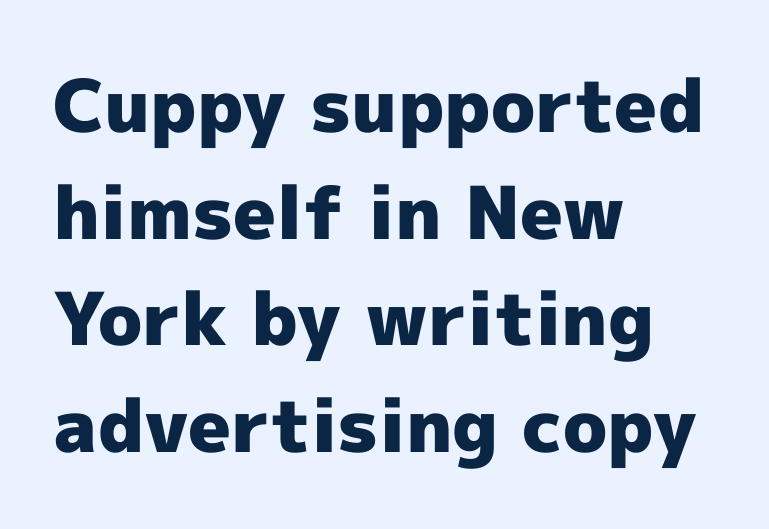
{"serif": "no", "italic": "no", "bold": "yes", "weight": "heavy", "width": "normal", "x_height": "medium", "monospaced": "no", "underline": "no", "align": "left", "line_spacing": "normal", "line_spacing_ratio": 1.46, "letter_spacing": "normal", "letter_spacing_em": 0.0, "glyph_px": 73}
